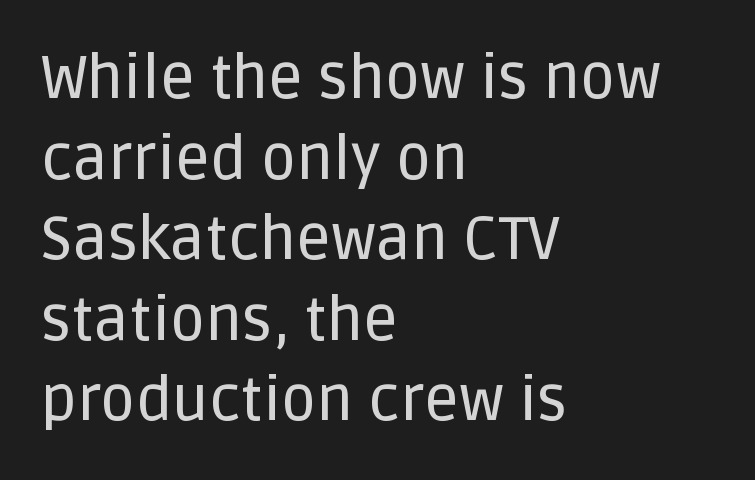
{"serif": "no", "italic": "no", "width": "normal", "stroke_contrast": "low", "x_height": "large", "monospaced": "no", "underline": "no", "align": "left", "line_spacing": "normal", "line_spacing_ratio": 1.32, "letter_spacing": "normal", "letter_spacing_em": 0.0, "glyph_px": 61}
